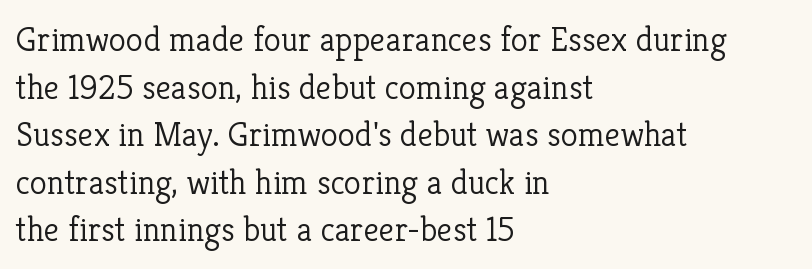
{"serif": "yes", "italic": "no", "bold": "no", "weight": "light", "width": "normal", "stroke_contrast": "low", "x_height": "medium", "monospaced": "no", "underline": "no", "align": "left", "line_spacing": "normal", "line_spacing_ratio": 1.36, "letter_spacing": "normal", "letter_spacing_em": 0.0, "glyph_px": 35}
